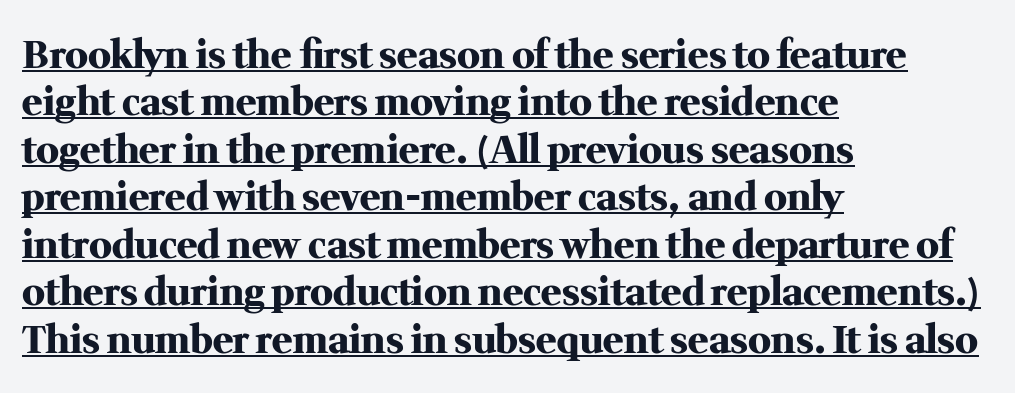
Q: Is the text bold? A: Yes.
Q: Is the text italic (slanted)? A: No, it is upright.
Q: Is the typeface a serif or a sans-serif typeface? A: Serif.
Q: Is the text underlined? A: Yes.
Q: How is the paragraph aligned? A: Left-aligned.
Q: Is the spacing between letters normal or unusually wide? A: Normal.
Q: Is the spacing between lines tight, normal or loose? A: Normal.
Q: Width (condensed, normal, or wide)? A: Normal.
Q: Stroke contrast? A: Medium.
Q: x-height? A: Medium.
Q: Monospaced? A: No.
